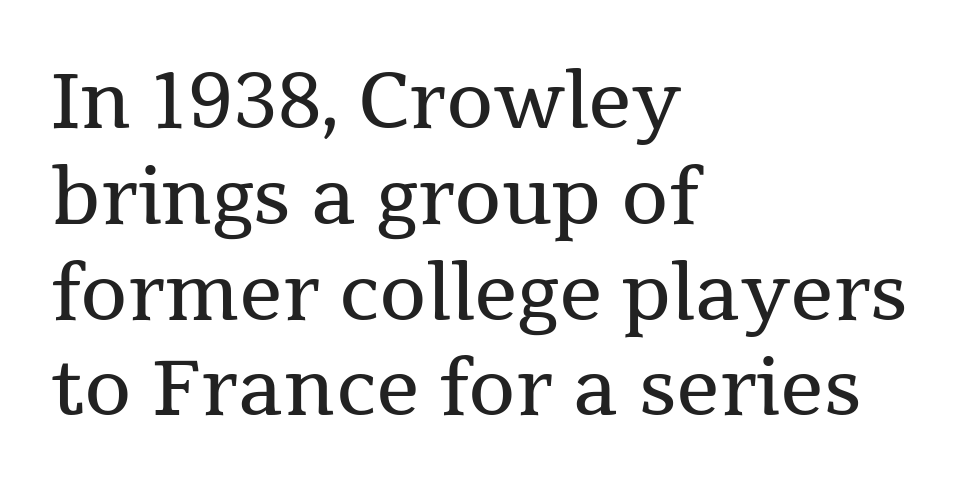
{"serif": "yes", "italic": "no", "bold": "no", "weight": "regular", "width": "normal", "stroke_contrast": "medium", "x_height": "medium", "monospaced": "no", "underline": "no", "align": "left", "line_spacing": "normal", "line_spacing_ratio": 1.26, "letter_spacing": "normal", "letter_spacing_em": 0.0, "glyph_px": 76}
